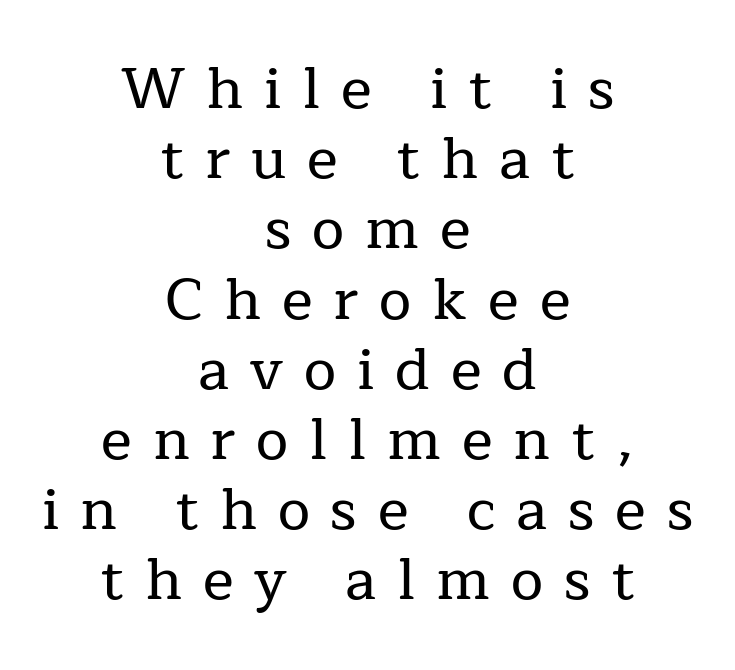
{"serif": "yes", "italic": "no", "width": "normal", "stroke_contrast": "low", "x_height": "medium", "monospaced": "no", "underline": "no", "align": "center", "line_spacing_ratio": 1.21, "letter_spacing": "wide", "letter_spacing_em": 0.36, "glyph_px": 58}
